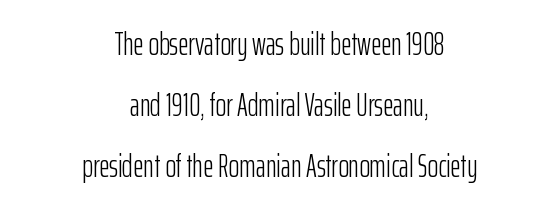
{"serif": "no", "italic": "no", "bold": "no", "weight": "light", "width": "condensed", "stroke_contrast": "low", "x_height": "medium", "monospaced": "no", "underline": "no", "align": "center", "line_spacing": "loose", "line_spacing_ratio": 1.9, "letter_spacing": "normal", "letter_spacing_em": 0.0, "glyph_px": 32}
